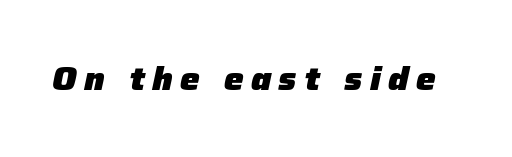
The image shows 33 px heavy type, italic (leaning right); set unusually wide letter spacing (+0.22 em), not underlined; low stroke contrast and a medium x-height.
